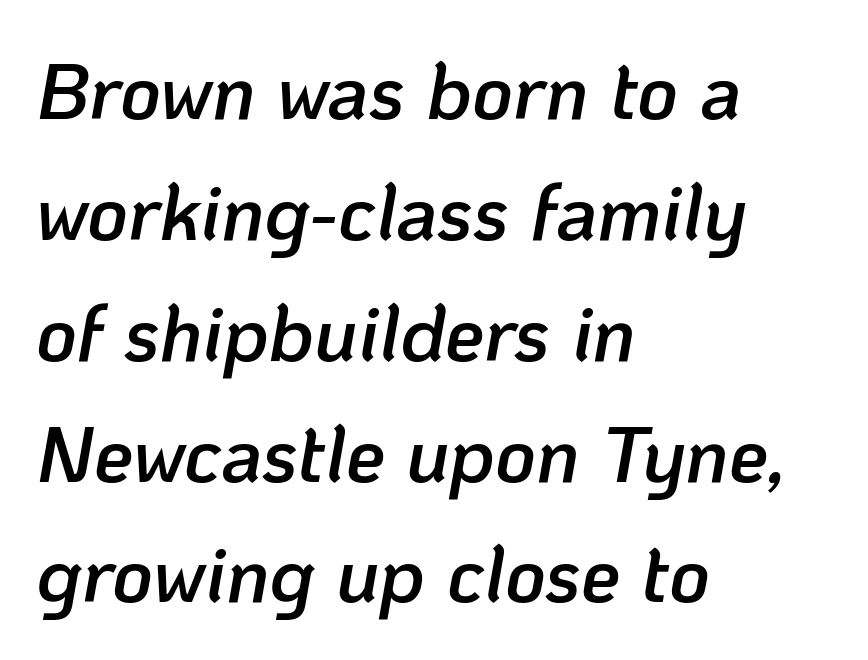
The image shows 79 px semibold type, italic (leaning right); set left-aligned, normal line spacing (1.53x), normal letter spacing, not underlined; low stroke contrast and a medium x-height.
